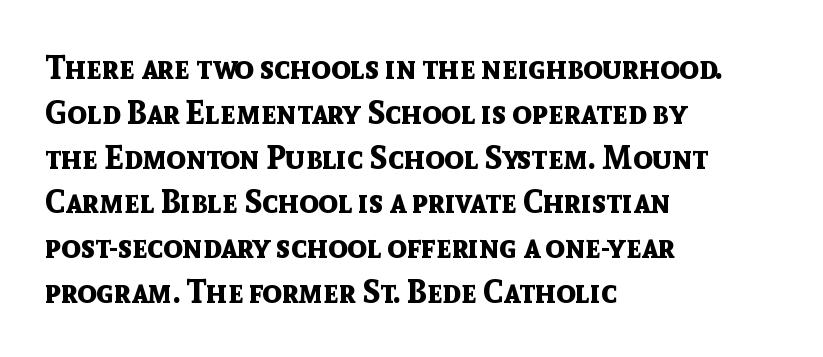
{"serif": "no", "italic": "no", "bold": "yes", "weight": "bold", "width": "normal", "x_height": "medium", "monospaced": "no", "underline": "no", "align": "left", "line_spacing": "normal", "line_spacing_ratio": 1.4, "letter_spacing": "normal", "letter_spacing_em": 0.0, "glyph_px": 32}
